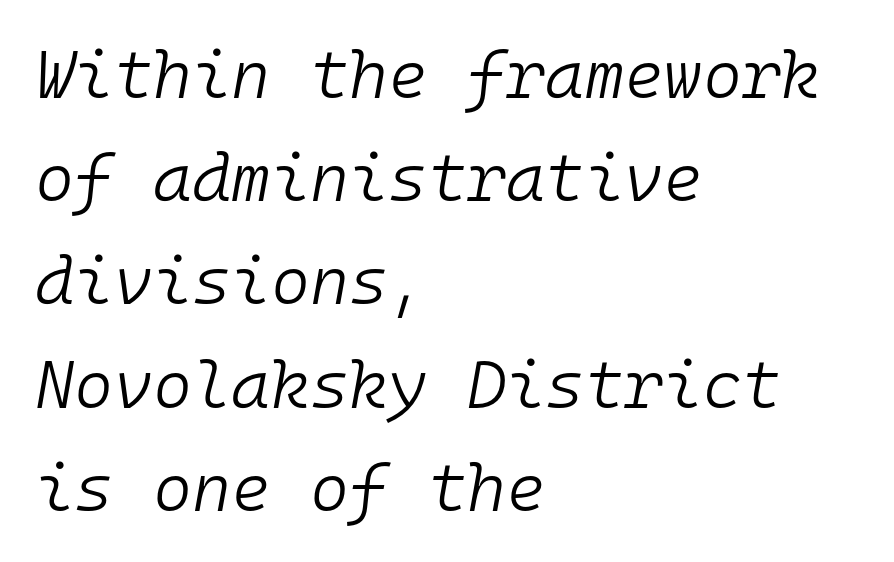
The image shows 67 px light type, italic (leaning right), monospaced; set left-aligned, normal line spacing (1.54x), normal letter spacing, not underlined; low stroke contrast and a medium x-height.
